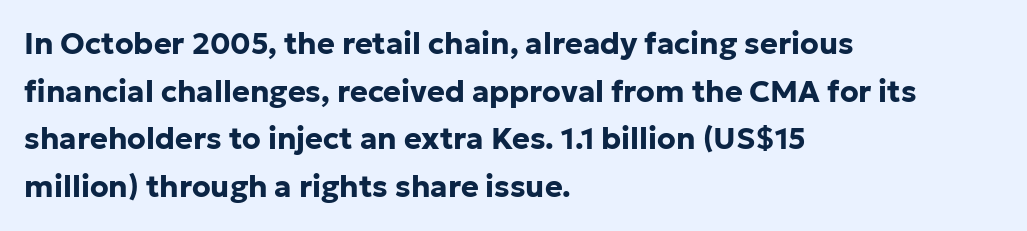
Q: Is the text bold? A: Yes.
Q: Is the text italic (slanted)? A: No, it is upright.
Q: Is the typeface a serif or a sans-serif typeface? A: Sans-serif.
Q: Is the text underlined? A: No.
Q: How is the paragraph aligned? A: Left-aligned.
Q: Is the spacing between letters normal or unusually wide? A: Normal.
Q: Is the spacing between lines tight, normal or loose? A: Normal.
Q: Width (condensed, normal, or wide)? A: Normal.
Q: Stroke contrast? A: Low.
Q: x-height? A: Medium.
Q: Monospaced? A: No.
